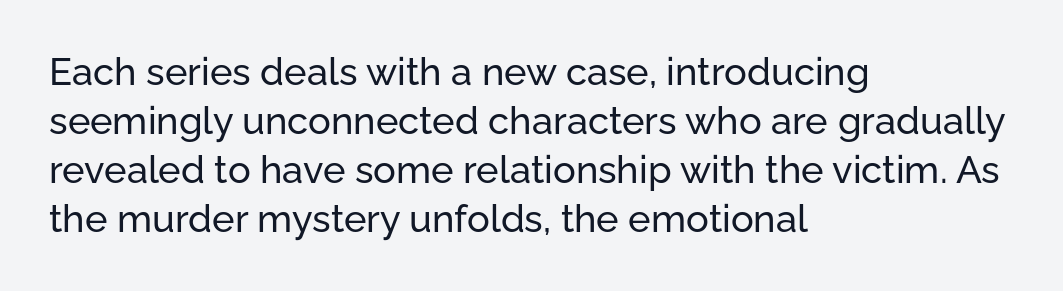
The image shows 38 px sans-serif type, upright; set left-aligned, normal line spacing (1.29x), normal letter spacing, not underlined; low stroke contrast and a medium x-height.
